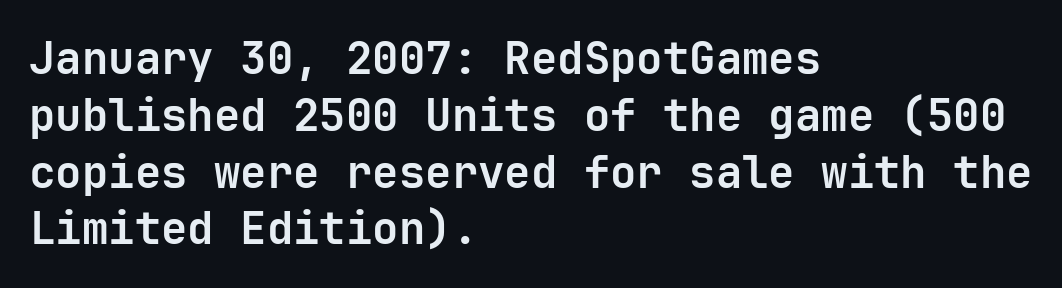
What stands out about the letter spacing? Nothing — it is the standard amount. Tall strokes in this sample are plumb rather than angled. Anything drawn beneath the words? Only blank space. Students, observe: this is what conventionally led text looks like. Is this a fixed-width face? Yes — each glyph sits in an identical cell. Visually the block forms a straight wall on the left and a jagged coastline on the right.
